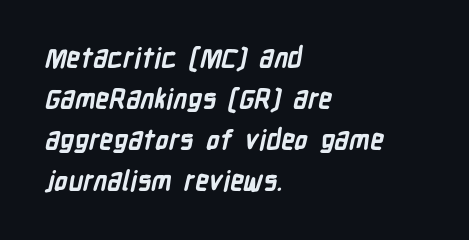
You could call the tracking neutral — neither tight nor loose. Bare-footed words on every line. Every row of glyphs begins at an identical x-position on the left. The vertical gap from one line to the next is medium. Caption: bold face, heavy strokes.
